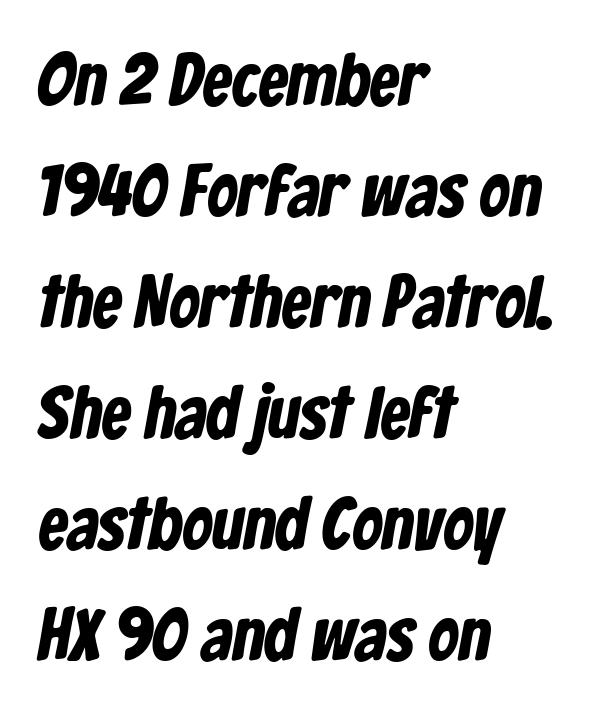
The image shows 74 px bold, condensed sans-serif type; set left-aligned, normal line spacing (1.5x), normal letter spacing, not underlined; low stroke contrast and a medium x-height.
